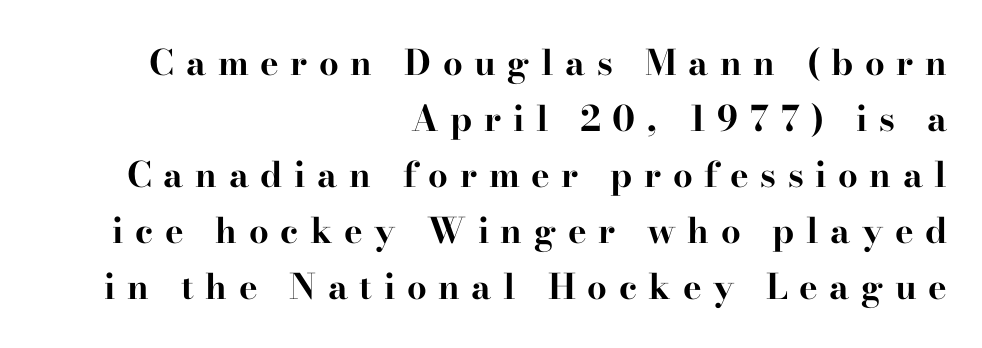
The image shows 35 px bold, wide serif type, upright; set right-aligned, normal line spacing (1.6x), unusually wide letter spacing (+0.33 em), not underlined; high stroke contrast and a small x-height.
